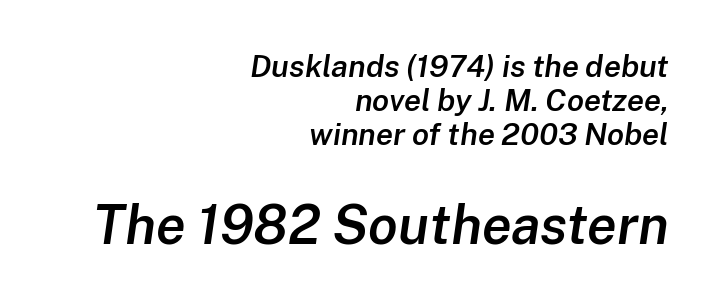
On the weight axis this lands at semibold, roughly 600. Type without underlining. The passage shown has conventional tracking throughout. The designer gave the closing block more size than the opening block. Each new line begins almost immediately beneath the previous one.
